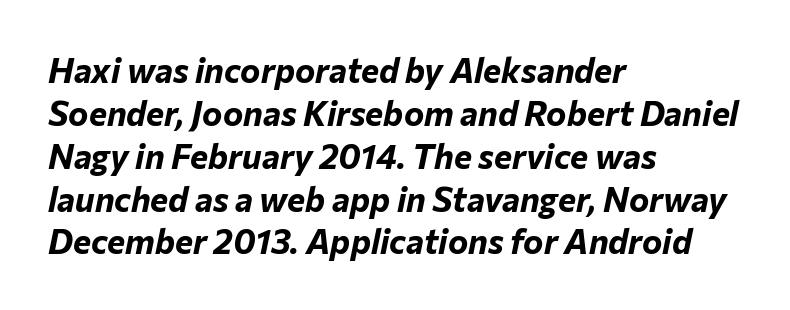
{"italic": "yes", "lean": "right", "slant_degrees": 12, "bold": "yes", "weight": "bold", "width": "normal", "stroke_contrast": "low", "x_height": "medium", "monospaced": "no", "underline": "no", "align": "left", "line_spacing": "normal", "line_spacing_ratio": 1.26, "letter_spacing": "normal", "letter_spacing_em": 0.0, "glyph_px": 34}
